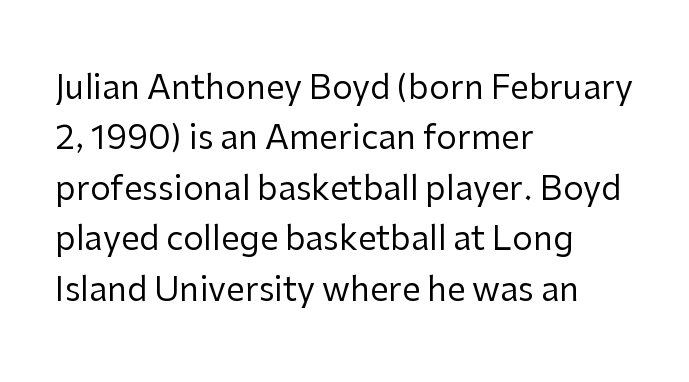
Each line starts at the same left margin while the right side varies. The type sits square on the baseline with zero lean. The face used here is rendered with its standard letterfit. The cut favours lightness, reaching ordinary text weight at its darkest. The specimen omits any rule beneath the text block's lines.
